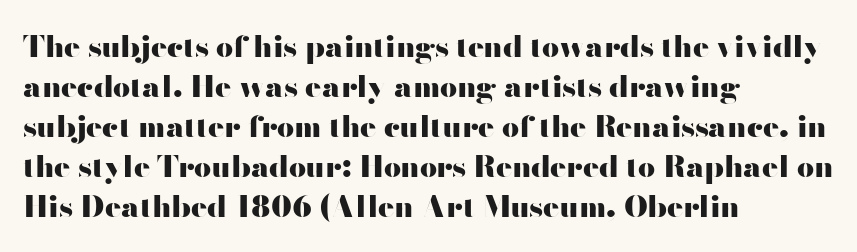
{"italic": "no", "bold": "yes", "weight": "heavy", "width": "wide", "stroke_contrast": "high", "x_height": "small", "monospaced": "no", "underline": "no", "align": "left", "line_spacing": "normal", "line_spacing_ratio": 1.33, "letter_spacing": "normal", "letter_spacing_em": 0.0, "glyph_px": 30}
